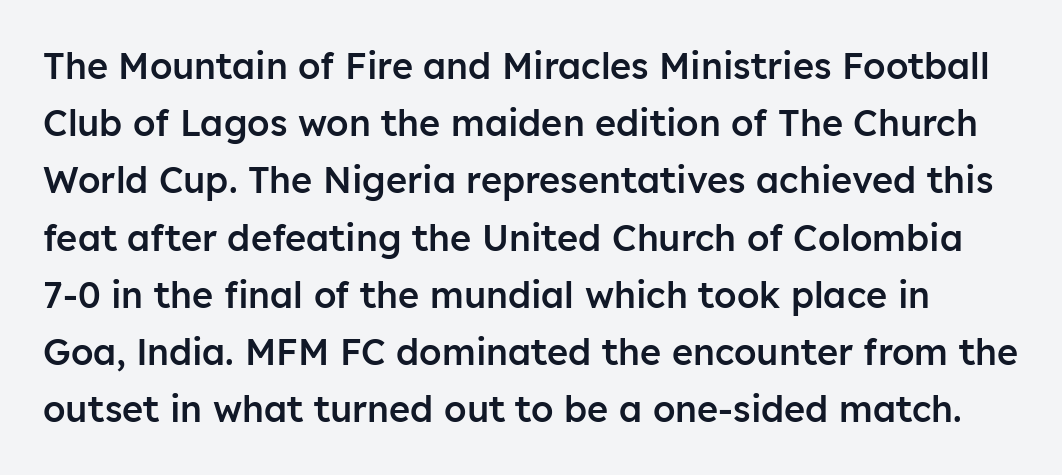
{"serif": "no", "italic": "no", "bold": "semi", "weight": "semibold", "width": "normal", "stroke_contrast": "low", "x_height": "medium", "monospaced": "no", "underline": "no", "line_spacing": "normal", "line_spacing_ratio": 1.59, "letter_spacing": "normal", "letter_spacing_em": 0.0, "glyph_px": 36}
